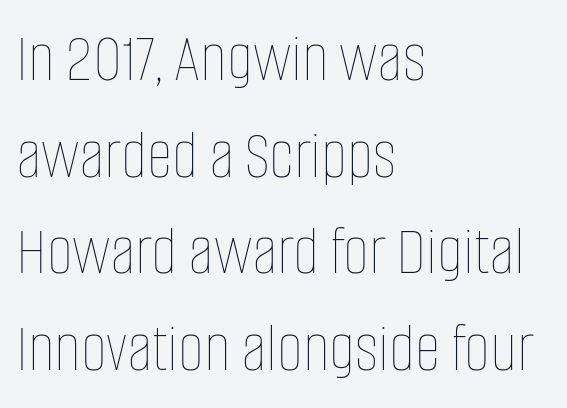
{"italic": "no", "bold": "no", "weight": "thin", "width": "condensed", "stroke_contrast": "low", "x_height": "large", "monospaced": "no", "underline": "no", "align": "left", "line_spacing": "normal", "line_spacing_ratio": 1.36, "letter_spacing": "normal", "letter_spacing_em": 0.0, "glyph_px": 71}
